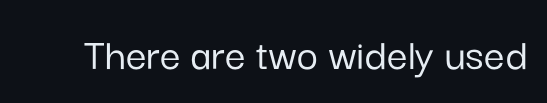
Q: Is the text italic (slanted)? A: No, it is upright.
Q: Is the typeface a serif or a sans-serif typeface? A: Sans-serif.
Q: Is the text underlined? A: No.
Q: Is the spacing between letters normal or unusually wide? A: Normal.
Q: Width (condensed, normal, or wide)? A: Normal.
Q: Stroke contrast? A: Low.
Q: x-height? A: Medium.
Q: Monospaced? A: No.
